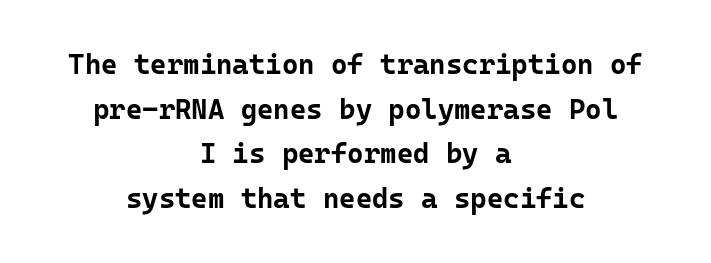
Q: Is the text bold? A: Yes.
Q: Is the text italic (slanted)? A: No, it is upright.
Q: Is the typeface a serif or a sans-serif typeface? A: Sans-serif.
Q: Is the text underlined? A: No.
Q: How is the paragraph aligned? A: Centered.
Q: Is the spacing between letters normal or unusually wide? A: Normal.
Q: Is the spacing between lines tight, normal or loose? A: Normal.
Q: Width (condensed, normal, or wide)? A: Normal.
Q: Stroke contrast? A: Low.
Q: x-height? A: Medium.
Q: Monospaced? A: Yes.
